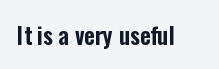
Q: Is the text italic (slanted)? A: No, it is upright.
Q: Is the text underlined? A: No.
Q: Is the spacing between letters normal or unusually wide? A: Normal.
